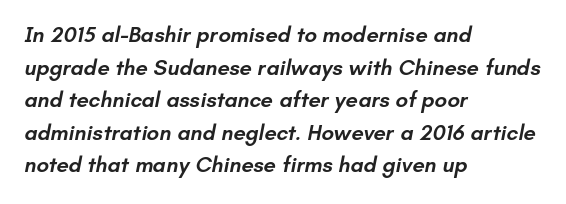
Q: Is the text bold? A: Semi-bold.
Q: Is the text underlined? A: No.
Q: How is the paragraph aligned? A: Left-aligned.
Q: Is the spacing between letters normal or unusually wide? A: Normal.
Q: Is the spacing between lines tight, normal or loose? A: Normal.
